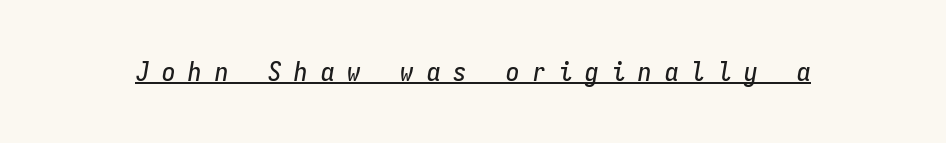
Q: Is the text italic (slanted)? A: Yes, it leans right by about 9 degrees.
Q: Is the text underlined? A: Yes.
Q: Is the spacing between letters normal or unusually wide? A: Unusually wide.
